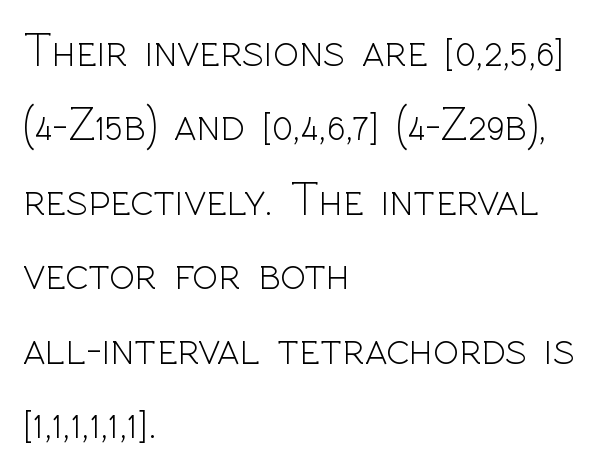
The image shows 48 px light sans-serif type, upright; set left-aligned, normal line spacing (1.55x), normal letter spacing, not underlined; a medium x-height.
